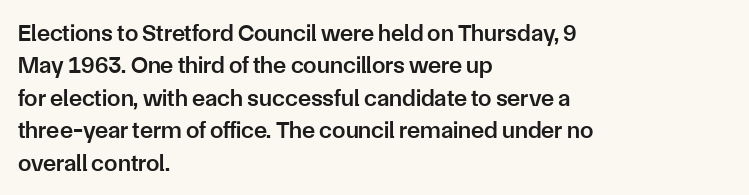
The image shows 24 px text type, upright; set left-aligned, normal line spacing (1.35x), normal letter spacing, not underlined.
